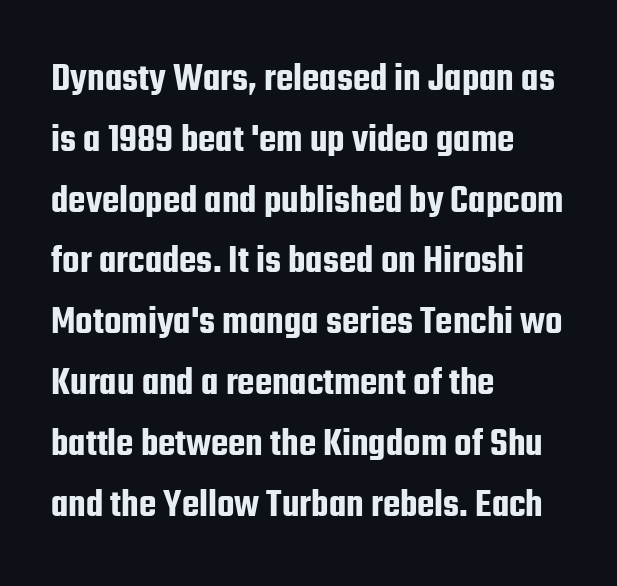
{"serif": "no", "italic": "no", "width": "condensed", "stroke_contrast": "low", "x_height": "medium", "monospaced": "no", "underline": "no", "align": "left", "line_spacing": "normal", "line_spacing_ratio": 1.52, "letter_spacing": "normal", "letter_spacing_em": 0.0, "glyph_px": 40}
